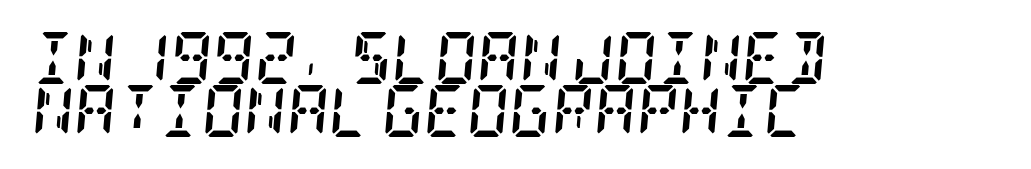
{"serif": "yes", "italic": "yes", "lean": "right", "slant_degrees": 5, "bold": "yes", "weight": "semibold", "width": "condensed", "stroke_contrast": "low", "x_height": "large", "underline": "no", "align": "left", "line_spacing": "tight", "line_spacing_ratio": 1.01, "letter_spacing": "normal", "letter_spacing_em": 0.0, "glyph_px": 52}
